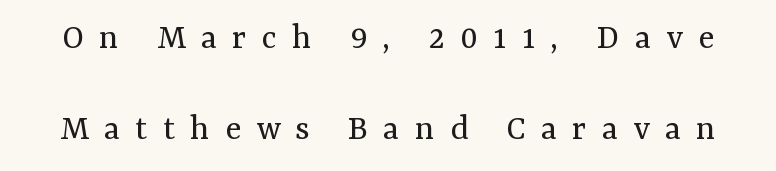
Observe the serifs anchoring each vertical stroke in this sample. The face used here is proportionally spaced, like ordinary book or web type. Reading down the column, the eye jumps a long way to each next line. Style check: upright.
